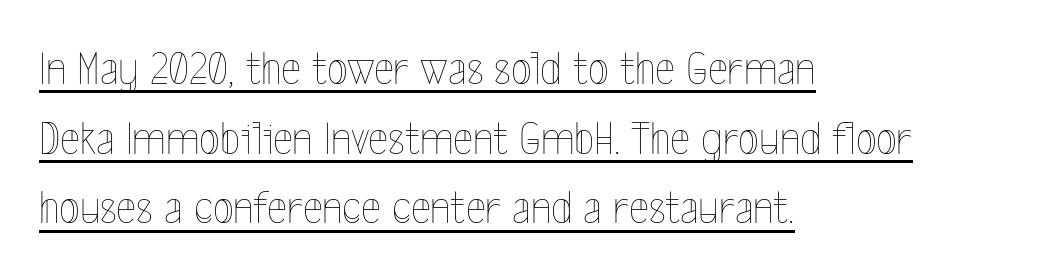
Q: Is the text bold? A: No.
Q: Is the text italic (slanted)? A: No, it is upright.
Q: Is the text underlined? A: Yes.
Q: How is the paragraph aligned? A: Left-aligned.
Q: Is the spacing between letters normal or unusually wide? A: Normal.
Q: Is the spacing between lines tight, normal or loose? A: Normal.
Q: Width (condensed, normal, or wide)? A: Condensed.
Q: x-height? A: Medium.
Q: Monospaced? A: No.
